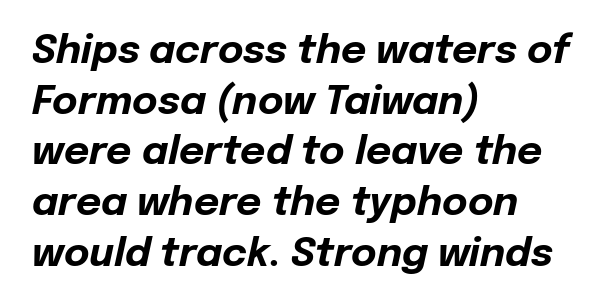
{"italic": "yes", "lean": "right", "slant_degrees": 12, "bold": "yes", "weight": "bold", "width": "normal", "stroke_contrast": "low", "x_height": "medium", "monospaced": "no", "underline": "no", "align": "left", "line_spacing": "normal", "line_spacing_ratio": 1.3, "letter_spacing": "normal", "letter_spacing_em": 0.0, "glyph_px": 39}
